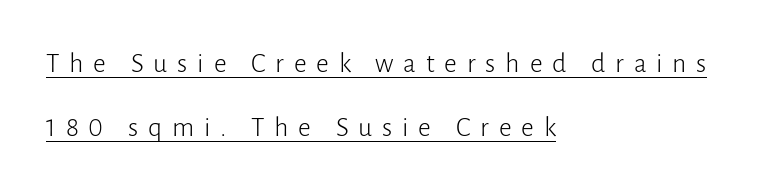
Rows of type keep a wide berth in the vertical direction. Every character sits straight up, as roman type does. Here the designer chose a conventional face with non-uniform glyph widths. The typesetting does not lean heavy: it is not bold.
